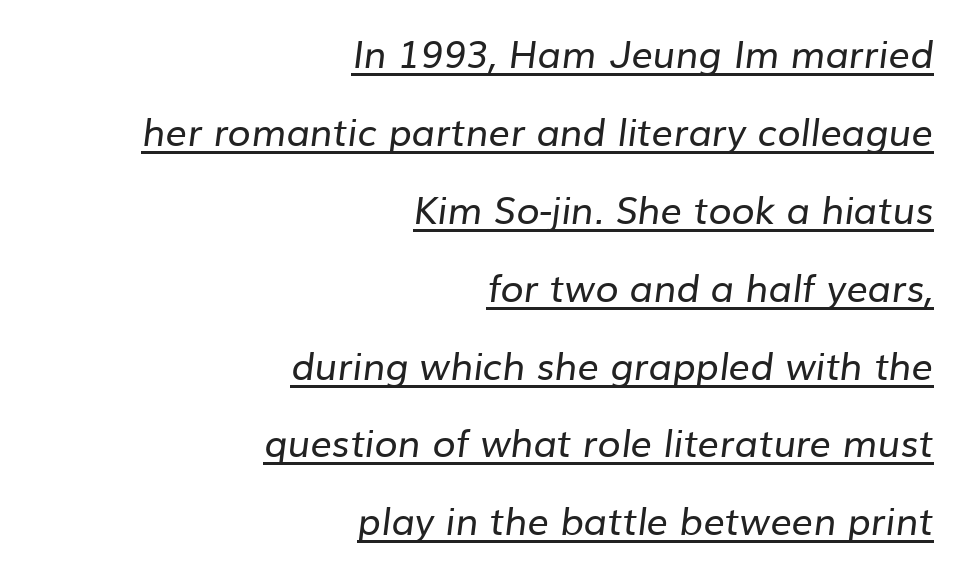
Q: Is the text bold? A: No.
Q: Is the typeface a serif or a sans-serif typeface? A: Sans-serif.
Q: Is the text underlined? A: Yes.
Q: How is the paragraph aligned? A: Right-aligned.
Q: Is the spacing between letters normal or unusually wide? A: Normal.
Q: Is the spacing between lines tight, normal or loose? A: Loose.
Q: Width (condensed, normal, or wide)? A: Normal.
Q: Stroke contrast? A: Low.
Q: x-height? A: Medium.
Q: Monospaced? A: No.
